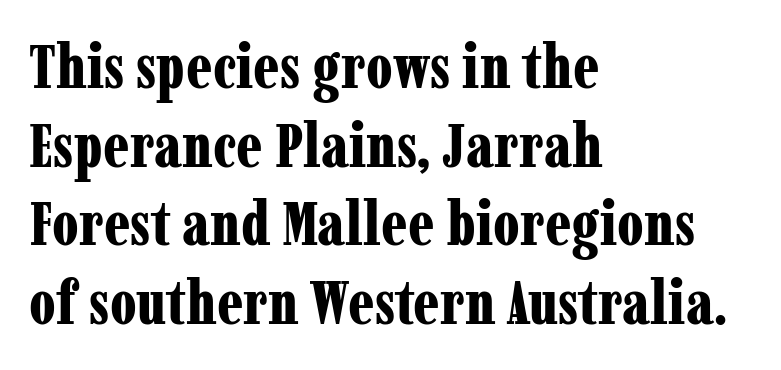
{"serif": "yes", "italic": "no", "bold": "yes", "weight": "bold", "width": "condensed", "stroke_contrast": "low", "x_height": "medium", "monospaced": "no", "underline": "no", "align": "left", "line_spacing": "normal", "line_spacing_ratio": 1.27, "letter_spacing": "normal", "letter_spacing_em": 0.0, "glyph_px": 62}
